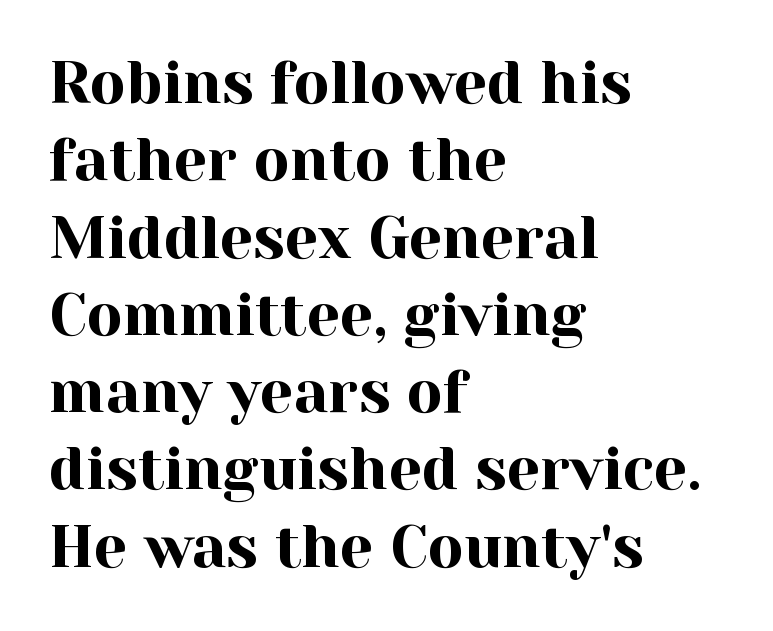
The image shows 59 px serif type, upright; set left-aligned, normal line spacing (1.31x), normal letter spacing, not underlined; a medium x-height.
